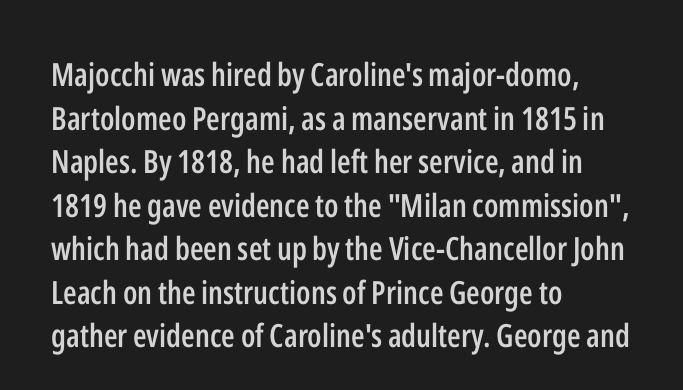
{"serif": "no", "italic": "no", "bold": "semi", "weight": "semibold", "width": "condensed", "stroke_contrast": "low", "x_height": "medium", "monospaced": "no", "underline": "no", "align": "left", "line_spacing": "normal", "line_spacing_ratio": 1.36, "letter_spacing": "normal", "letter_spacing_em": 0.0, "glyph_px": 32}
